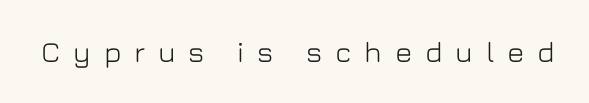
The image shows 29 px sans-serif type, upright; set unusually wide letter spacing (+0.44 em), not underlined; low stroke contrast and a medium x-height.
